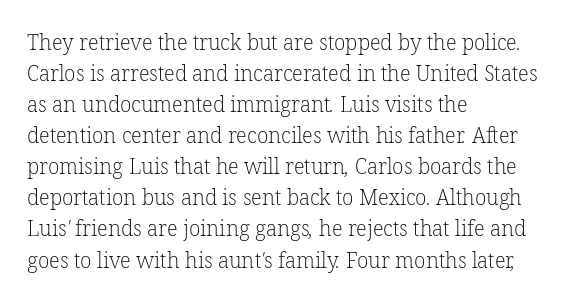
The image shows 21 px text type; set left-aligned, normal line spacing (1.48x), normal letter spacing, not underlined.
